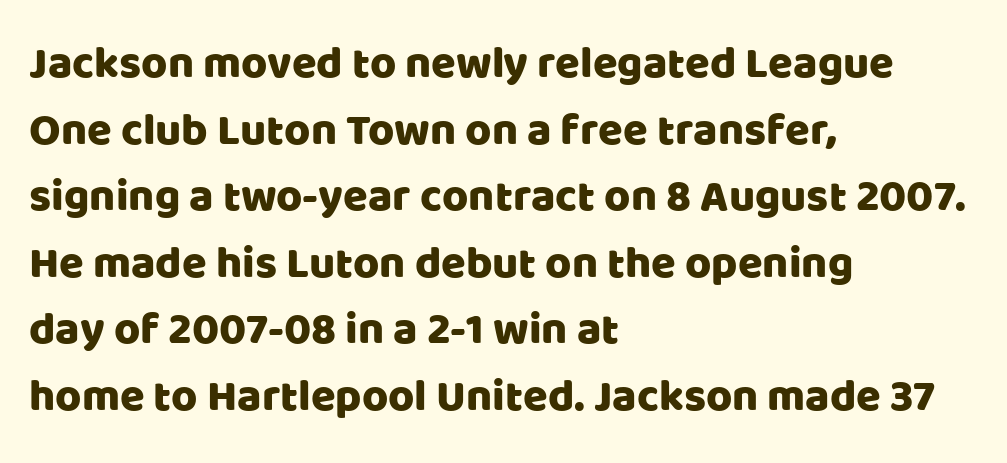
Q: Is the text italic (slanted)? A: No, it is upright.
Q: Is the typeface a serif or a sans-serif typeface? A: Sans-serif.
Q: Is the text underlined? A: No.
Q: How is the paragraph aligned? A: Left-aligned.
Q: Is the spacing between letters normal or unusually wide? A: Normal.
Q: Is the spacing between lines tight, normal or loose? A: Normal.
Q: Width (condensed, normal, or wide)? A: Normal.
Q: Stroke contrast? A: Low.
Q: x-height? A: Large.
Q: Monospaced? A: No.
